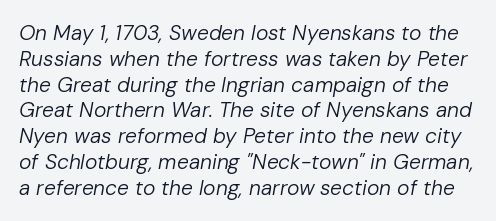
{"italic": "yes", "lean": "right", "slant_degrees": 10, "bold": "no", "underline": "no", "line_spacing_ratio": 1.23, "letter_spacing": "normal", "letter_spacing_em": 0.0, "glyph_px": 21}
